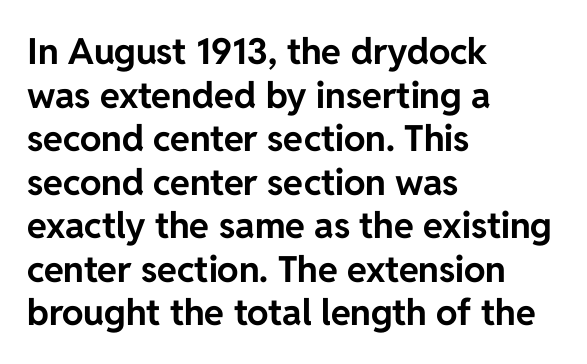
The image shows 36 px bold sans-serif type, upright; set left-aligned, line spacing 1.21x, normal letter spacing, not underlined; low stroke contrast and a medium x-height.
